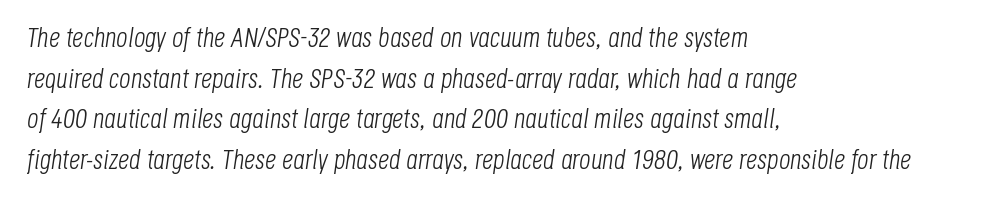
Q: Is the text bold? A: No.
Q: Is the text italic (slanted)? A: Yes, it leans right by about 8 degrees.
Q: Is the text underlined? A: No.
Q: How is the paragraph aligned? A: Left-aligned.
Q: Is the spacing between letters normal or unusually wide? A: Normal.
Q: Is the spacing between lines tight, normal or loose? A: Normal.
Q: Width (condensed, normal, or wide)? A: Condensed.
Q: Stroke contrast? A: Low.
Q: x-height? A: Large.
Q: Monospaced? A: No.
